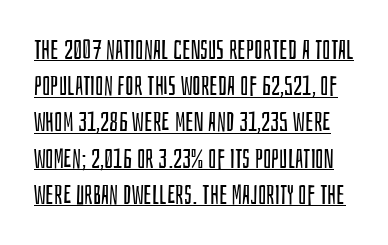
{"italic": "no", "bold": "no", "underline": "yes", "line_spacing": "normal", "line_spacing_ratio": 1.34, "letter_spacing": "normal", "letter_spacing_em": 0.0, "glyph_px": 27}
